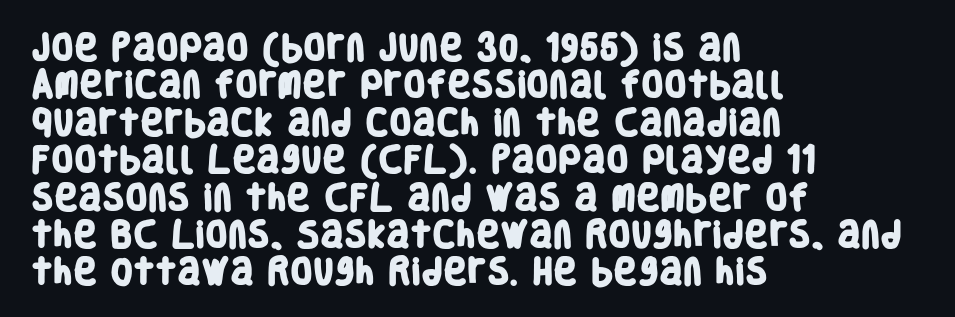
Here the designer chose a conventional face with non-uniform glyph widths. Typeset ragged right — the left edge is the straight one. The rendering keeps characters at their native spacing. Students, this is bold: see how much ink each stroke carries. Unmarked baselines from the first word to the last.
